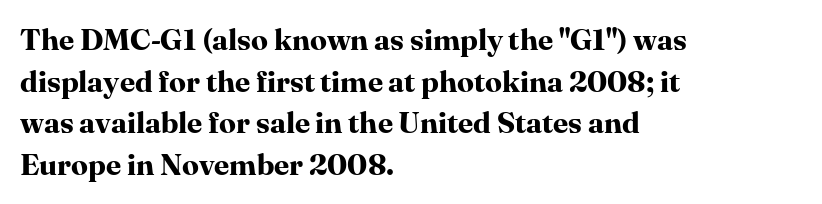
The image shows 30 px bold serif type, upright; set left-aligned, normal line spacing (1.39x), normal letter spacing, not underlined; high stroke contrast and a medium x-height.
